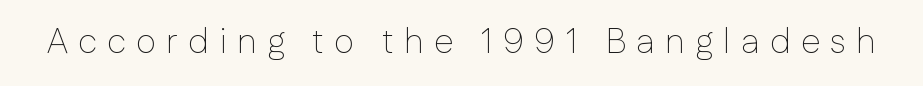
Q: Is the text bold? A: No.
Q: Is the text italic (slanted)? A: No, it is upright.
Q: Is the typeface a serif or a sans-serif typeface? A: Sans-serif.
Q: Is the text underlined? A: No.
Q: Is the spacing between letters normal or unusually wide? A: Unusually wide.
Q: Width (condensed, normal, or wide)? A: Normal.
Q: Stroke contrast? A: Low.
Q: x-height? A: Medium.
Q: Monospaced? A: No.
